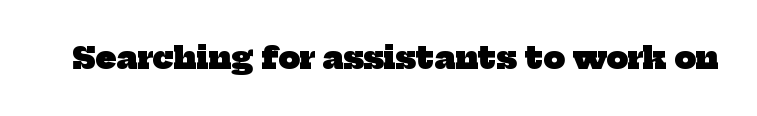
{"serif": "yes", "bold": "yes", "weight": "heavy", "width": "normal", "stroke_contrast": "low", "x_height": "medium", "monospaced": "no", "underline": "no", "letter_spacing": "normal", "letter_spacing_em": 0.0, "glyph_px": 30}
